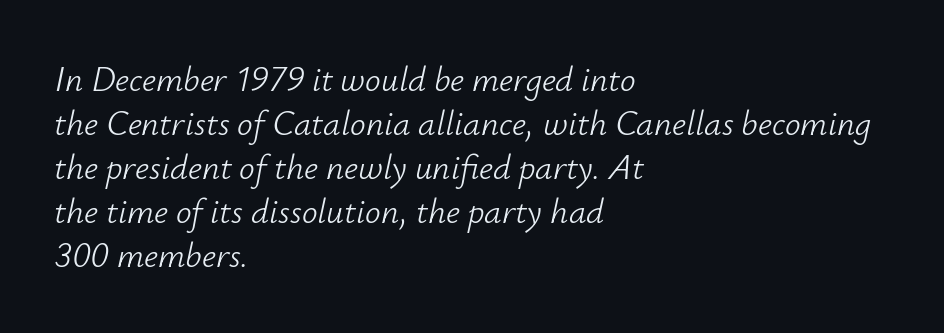
Spacing verdict: proportional, widths tailored to each character. Notice how descenders clear the ascenders below comfortably — that's standard leading. The lines in this sample share a left origin and differ only in where they stop. The typeface has the unassuming heft of standard copy or less. Words float on clear page, feet unadorned.
